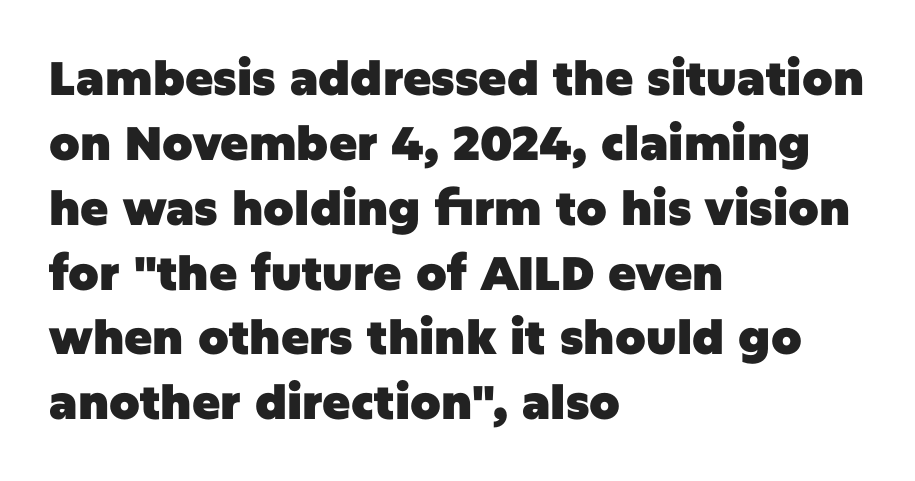
This sample is left-justified, so line endings fall wherever the words run out. Beneath every word, the page is bare. Here the glyphs are tracked normally, forming tight word shapes. The lines sit at an ordinary, default distance from one another.
